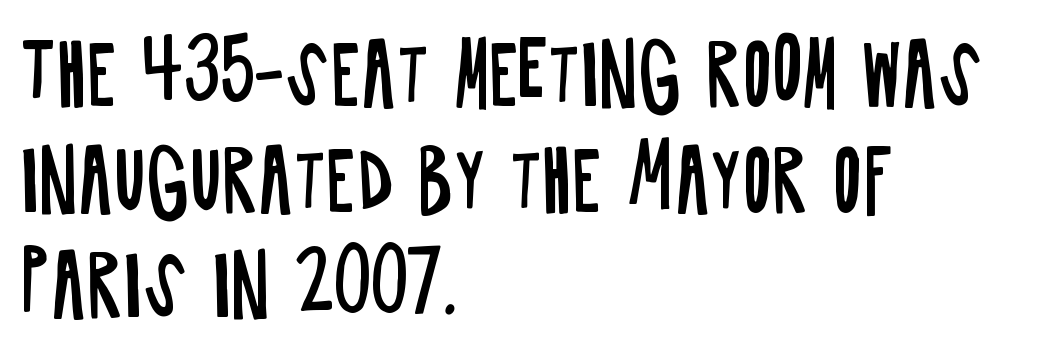
Q: Is the text bold? A: No.
Q: Is the text italic (slanted)? A: No, it is upright.
Q: Is the typeface a serif or a sans-serif typeface? A: Sans-serif.
Q: Is the text underlined? A: No.
Q: How is the paragraph aligned? A: Left-aligned.
Q: Is the spacing between letters normal or unusually wide? A: Normal.
Q: Is the spacing between lines tight, normal or loose? A: Normal.
Q: Width (condensed, normal, or wide)? A: Condensed.
Q: Stroke contrast? A: Low.
Q: x-height? A: Large.
Q: Monospaced? A: No.
